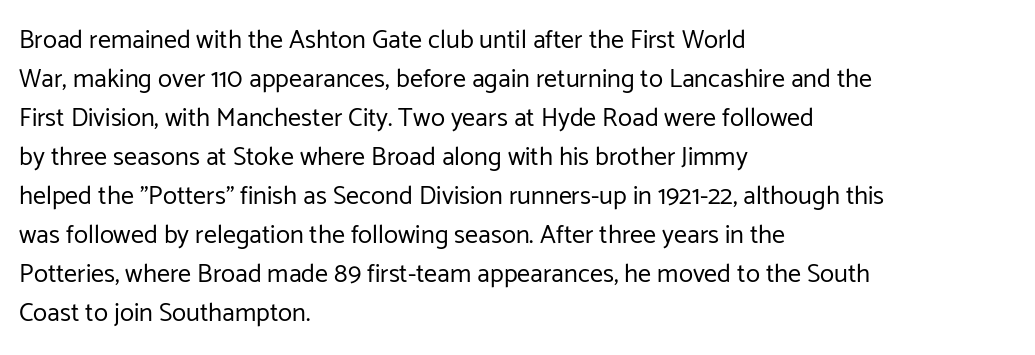
The image shows 26 px text type, upright; set left-aligned, normal line spacing (1.5x), normal letter spacing, not underlined.
